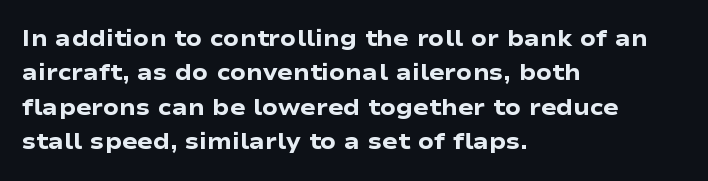
Q: Is the text bold? A: Yes.
Q: Is the text italic (slanted)? A: No, it is upright.
Q: Is the text underlined? A: No.
Q: How is the paragraph aligned? A: Left-aligned.
Q: Is the spacing between letters normal or unusually wide? A: Normal.
Q: Is the spacing between lines tight, normal or loose? A: Normal.
